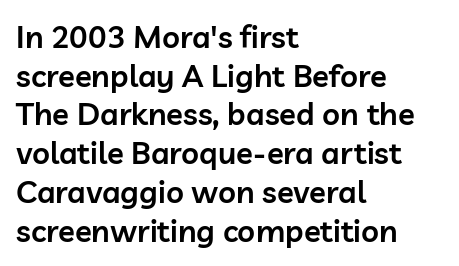
The type is set solid horizontally, with unmodified tracking. The gap between lines stays unmarked. Interline gaps are of average width in this sample. Tall strokes in this sample are plumb rather than angled. Teacher's note: observe the even left margin — that is flush-left alignment. Spacing verdict: proportional, widths tailored to each character.
